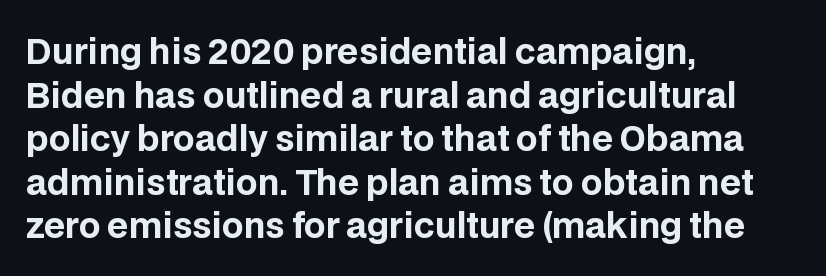
Which margin do the lines hug? The left one — the right edge is uneven. Ascenders rise straight up at ninety degrees. The gap between lines stays unmarked. Nothing unusual about the tracking: characters are spaced as the font intends. To sum up the face: it is a sans, with no serifs.
